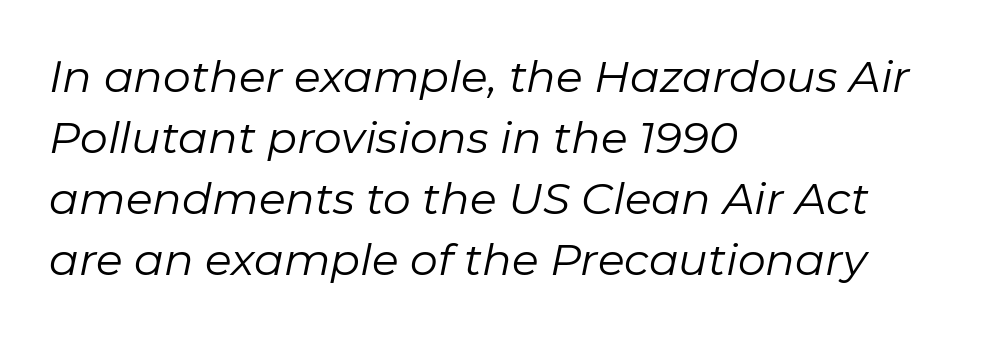
The image shows 44 px regular-weight type, italic (leaning right); set left-aligned, normal line spacing (1.39x), normal letter spacing, not underlined; low stroke contrast and a medium x-height.
